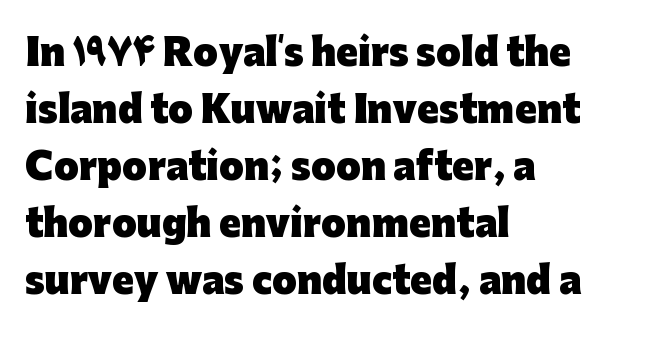
Q: Is the text bold? A: Yes.
Q: Is the text italic (slanted)? A: No, it is upright.
Q: Is the typeface a serif or a sans-serif typeface? A: Sans-serif.
Q: Is the text underlined? A: No.
Q: How is the paragraph aligned? A: Left-aligned.
Q: Is the spacing between letters normal or unusually wide? A: Normal.
Q: Is the spacing between lines tight, normal or loose? A: Normal.
Q: Width (condensed, normal, or wide)? A: Normal.
Q: Stroke contrast? A: Low.
Q: x-height? A: Medium.
Q: Monospaced? A: No.
